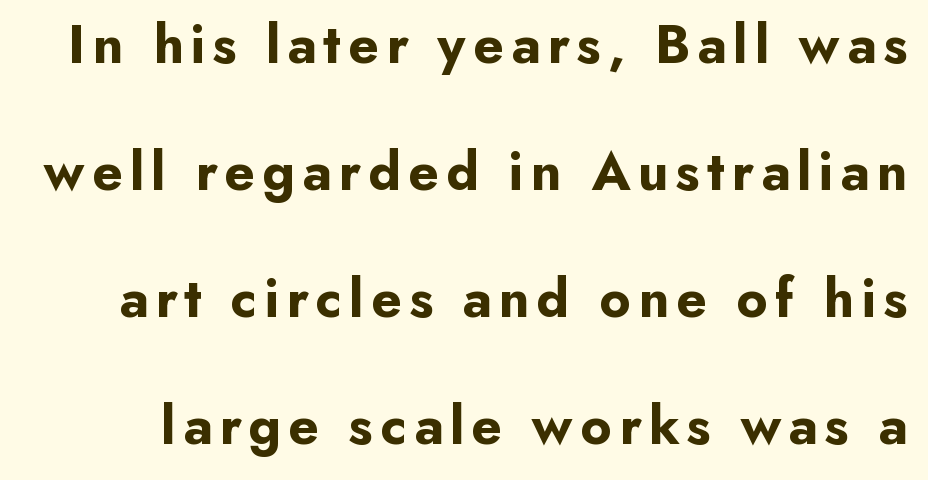
Ascenders rise straight up at ninety degrees. One glance says open: line gaps are wider than usual. Check the space under the baseline: it is left empty. Unlike a traditional serif, this face leaves its strokes unadorned. The face used here has the dense, thick strokes of a bold. Do the characters align in a grid? No, the font is proportional.
